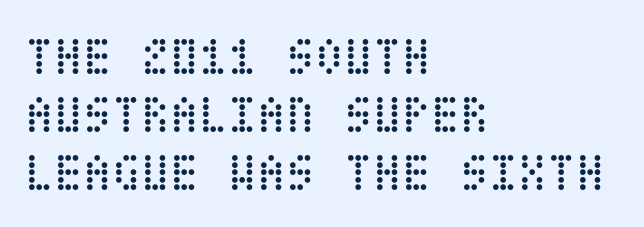
{"italic": "no", "bold": "no", "weight": "regular", "width": "condensed", "stroke_contrast": "low", "x_height": "large", "underline": "no", "align": "left", "line_spacing": "tight", "line_spacing_ratio": 1.09, "letter_spacing": "normal", "letter_spacing_em": 0.0, "glyph_px": 53}
